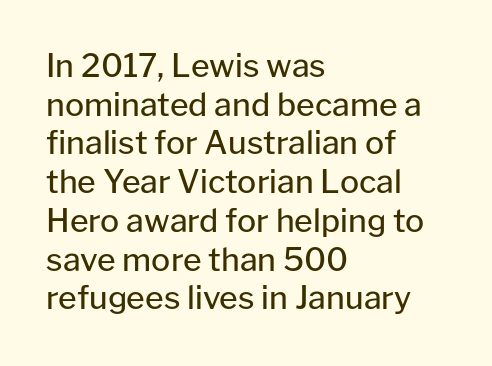
{"serif": "no", "italic": "no", "bold": "no", "weight": "regular", "width": "normal", "stroke_contrast": "low", "x_height": "medium", "monospaced": "no", "underline": "no", "align": "left", "line_spacing_ratio": 1.21, "letter_spacing": "normal", "letter_spacing_em": 0.0, "glyph_px": 32}
